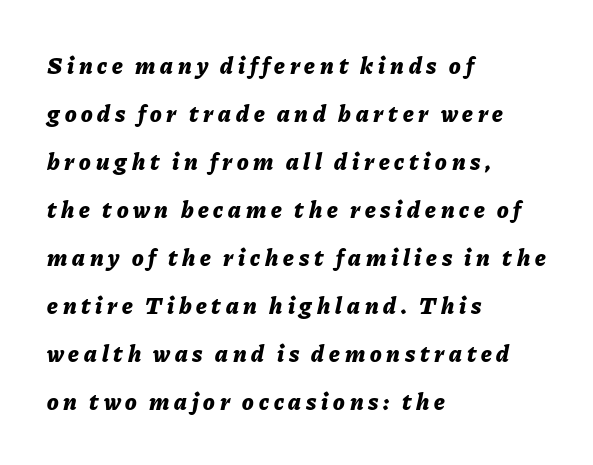
Q: Is the text bold? A: Yes.
Q: Is the text italic (slanted)? A: Yes, it leans right by about 11 degrees.
Q: Is the text underlined? A: No.
Q: How is the paragraph aligned? A: Left-aligned.
Q: Is the spacing between letters normal or unusually wide? A: Unusually wide.
Q: Is the spacing between lines tight, normal or loose? A: Loose.
